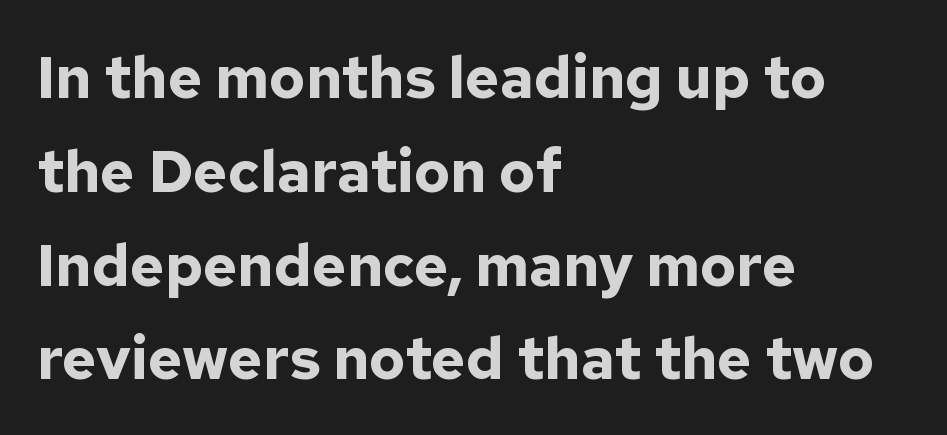
{"serif": "no", "italic": "no", "bold": "yes", "weight": "bold", "width": "normal", "stroke_contrast": "low", "x_height": "medium", "monospaced": "no", "underline": "no", "align": "left", "line_spacing": "normal", "line_spacing_ratio": 1.59, "letter_spacing": "normal", "letter_spacing_em": 0.0, "glyph_px": 59}
